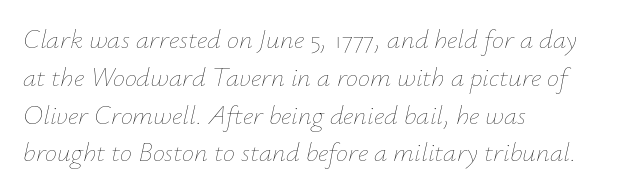
The image shows 27 px text type, italic (leaning right); set left-aligned, normal line spacing (1.4x), normal letter spacing, not underlined.
